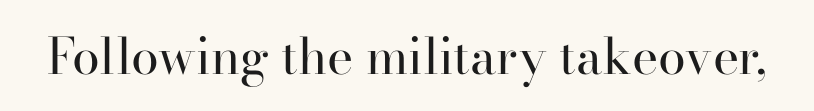
{"serif": "yes", "italic": "no", "bold": "no", "weight": "regular", "width": "normal", "stroke_contrast": "high", "x_height": "small", "monospaced": "no", "underline": "no", "letter_spacing": "normal", "letter_spacing_em": 0.0, "glyph_px": 50}
